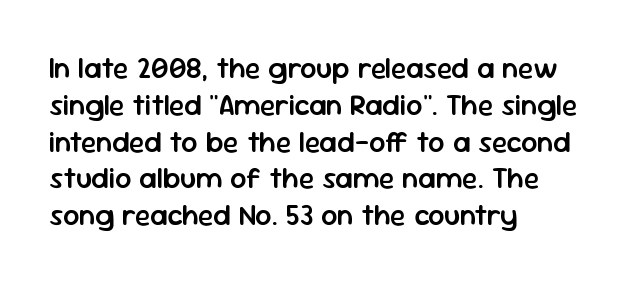
The image shows 29 px semibold sans-serif type, upright; set left-aligned, normal line spacing (1.27x), normal letter spacing, not underlined; low stroke contrast and a medium x-height.
